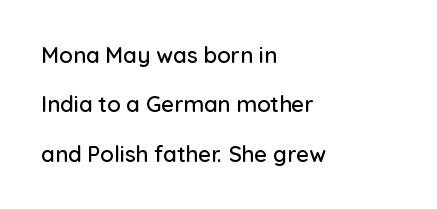
{"italic": "no", "underline": "no", "align": "left", "line_spacing": "loose", "line_spacing_ratio": 2.25, "letter_spacing": "normal", "letter_spacing_em": 0.0, "glyph_px": 22}
